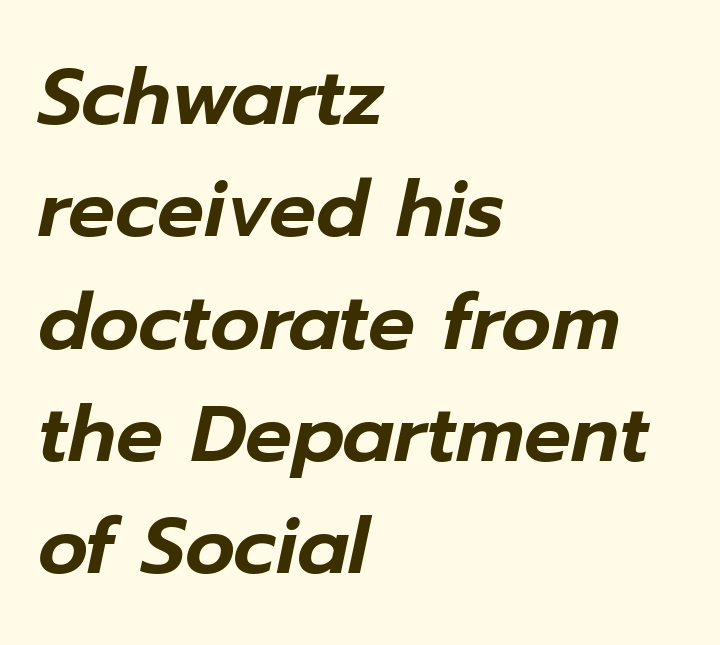
Each word holds together tightly as a unit, with standard inter-letter gaps. This sample has the flowing, uneven cadence of proportional lettering. Horizontally, the lines are justified to the leading edge only. Quick note: underline off.
